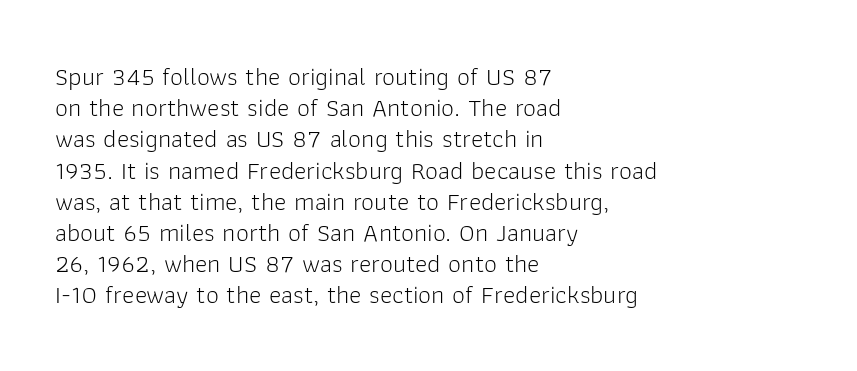
{"italic": "no", "bold": "no", "underline": "no", "align": "left", "line_spacing_ratio": 1.2, "letter_spacing": "normal", "letter_spacing_em": 0.0, "glyph_px": 26}
